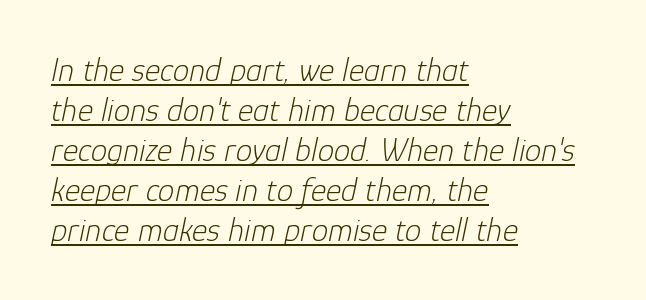
The image shows 33 px light type, italic (leaning right); set left-aligned, line spacing 1.21x, normal letter spacing, underlined; low stroke contrast and a medium x-height.
